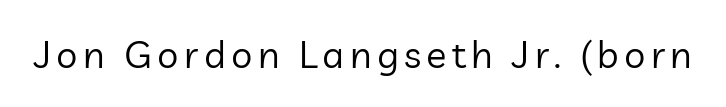
Q: Is the text bold? A: No.
Q: Is the text italic (slanted)? A: No, it is upright.
Q: Is the typeface a serif or a sans-serif typeface? A: Sans-serif.
Q: Is the text underlined? A: No.
Q: Width (condensed, normal, or wide)? A: Normal.
Q: Stroke contrast? A: Low.
Q: x-height? A: Medium.
Q: Monospaced? A: No.
